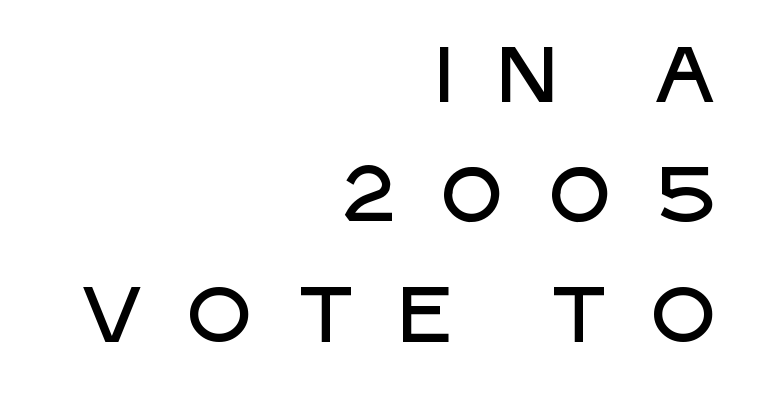
Q: Is the text italic (slanted)? A: No, it is upright.
Q: Is the typeface a serif or a sans-serif typeface? A: Sans-serif.
Q: Is the text underlined? A: No.
Q: How is the paragraph aligned? A: Right-aligned.
Q: Is the spacing between letters normal or unusually wide? A: Unusually wide.
Q: Is the spacing between lines tight, normal or loose? A: Normal.
Q: Width (condensed, normal, or wide)? A: Normal.
Q: Stroke contrast? A: Low.
Q: x-height? A: Large.
Q: Monospaced? A: No.
